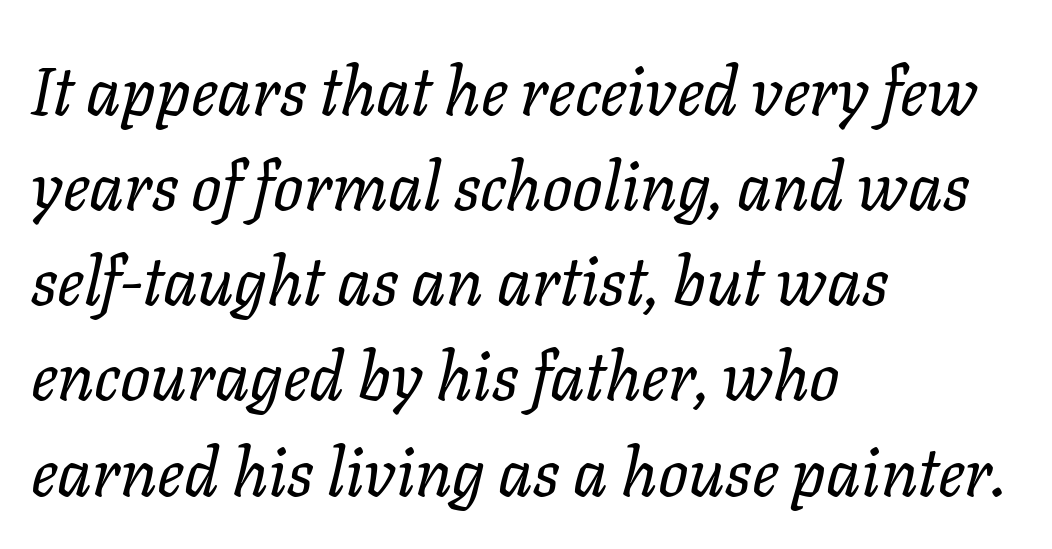
The image shows 67 px regular-weight type, italic (leaning right); set left-aligned, normal line spacing (1.42x), normal letter spacing, not underlined; low stroke contrast and a medium x-height.
